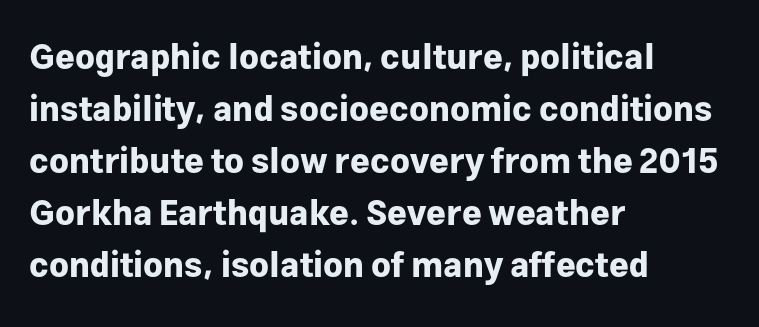
{"serif": "no", "italic": "no", "bold": "yes", "weight": "bold", "width": "normal", "stroke_contrast": "low", "x_height": "medium", "monospaced": "no", "underline": "no", "align": "left", "line_spacing": "normal", "line_spacing_ratio": 1.53, "letter_spacing": "normal", "letter_spacing_em": 0.0, "glyph_px": 34}
